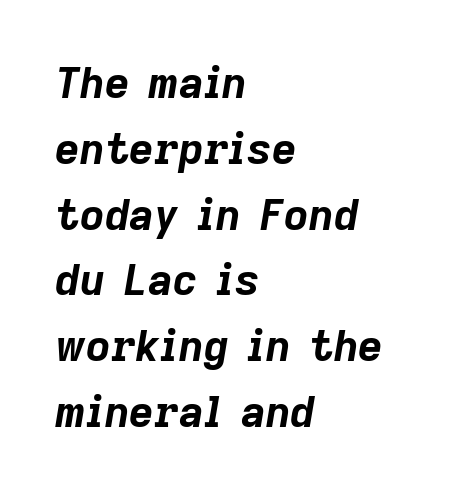
Q: Is the text bold? A: Yes.
Q: Is the text italic (slanted)? A: Yes, it leans right by about 9 degrees.
Q: Is the text underlined? A: No.
Q: How is the paragraph aligned? A: Left-aligned.
Q: Is the spacing between letters normal or unusually wide? A: Normal.
Q: Is the spacing between lines tight, normal or loose? A: Normal.
Q: Width (condensed, normal, or wide)? A: Normal.
Q: Stroke contrast? A: Low.
Q: x-height? A: Medium.
Q: Monospaced? A: No.
